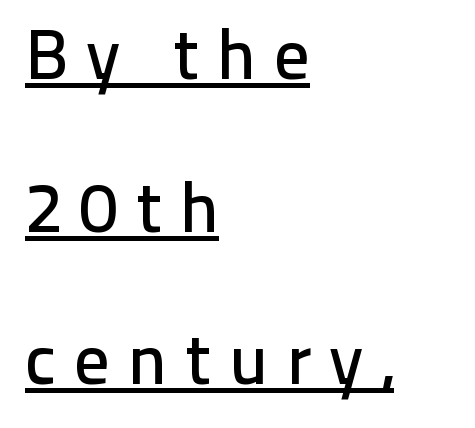
{"serif": "no", "italic": "no", "width": "normal", "stroke_contrast": "low", "x_height": "medium", "monospaced": "no", "underline": "yes", "align": "left", "line_spacing": "loose", "line_spacing_ratio": 2.15, "letter_spacing": "wide", "letter_spacing_em": 0.25, "glyph_px": 71}
